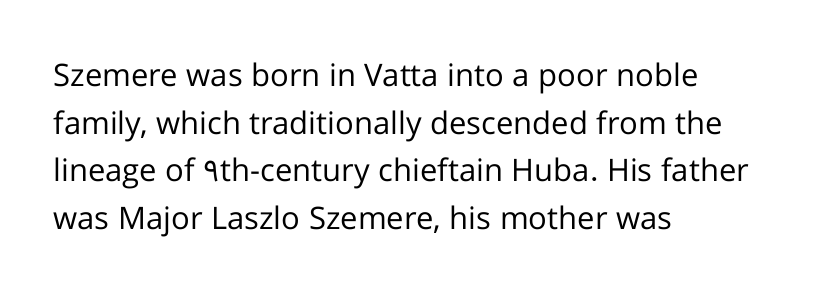
Here the designer chose a conventional face with non-uniform glyph widths. Stroke thickness stays within the range of a standard reading face or lighter. The block of text has a typical density, with ordinary space between rows. You can tell from the bare stems that sans-serif type was used. All the whitespace from short lines collects on the right. In terms of posture, this sample is upright.
